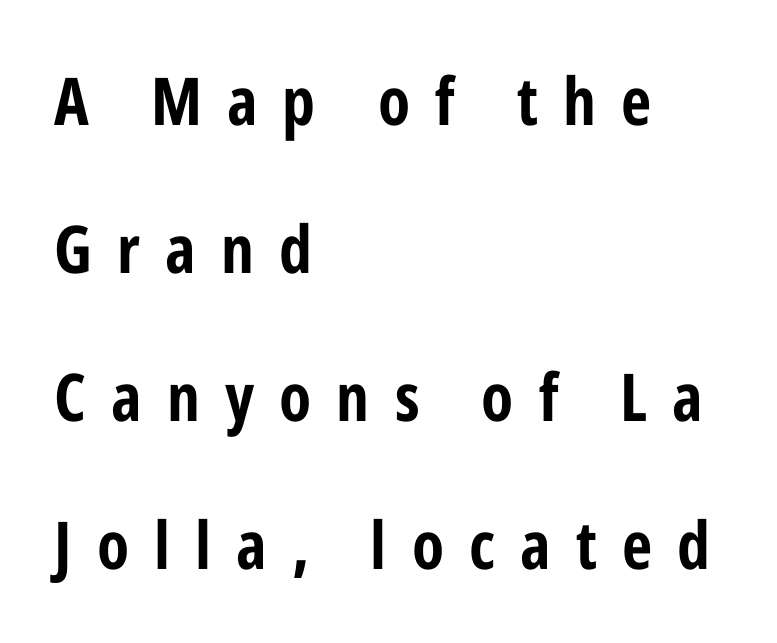
The image shows 66 px bold, condensed sans-serif type, upright; set left-aligned, loose line spacing (2.24x), unusually wide letter spacing (+0.38 em), not underlined; low stroke contrast and a medium x-height.
